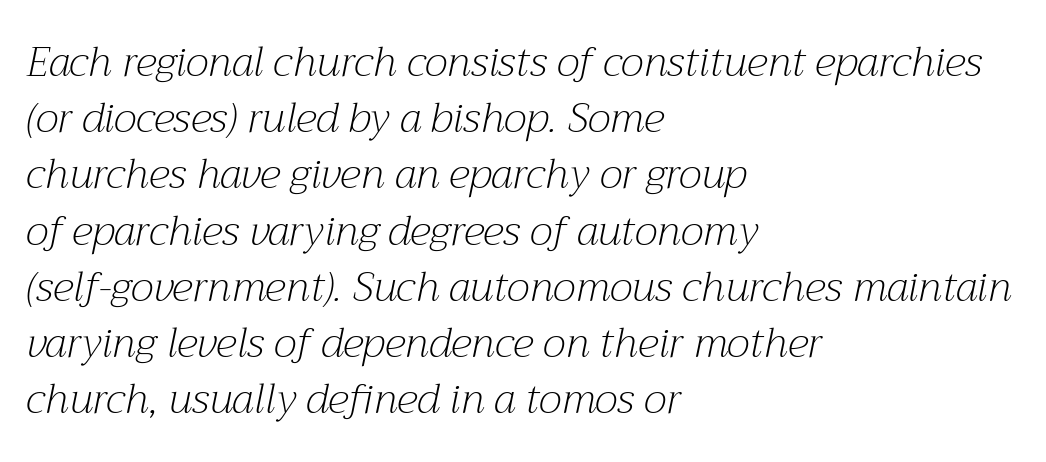
The image shows 41 px light serif type, italic (leaning right); set left-aligned, normal line spacing (1.37x), normal letter spacing, not underlined; medium stroke contrast and a medium x-height.
